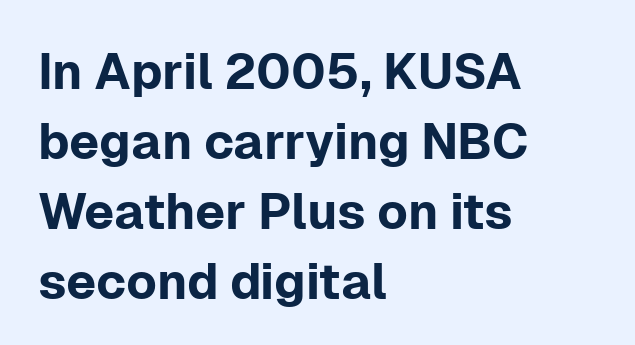
Q: Is the text italic (slanted)? A: No, it is upright.
Q: Is the typeface a serif or a sans-serif typeface? A: Sans-serif.
Q: Is the text underlined? A: No.
Q: How is the paragraph aligned? A: Left-aligned.
Q: Is the spacing between letters normal or unusually wide? A: Normal.
Q: Is the spacing between lines tight, normal or loose? A: Normal.
Q: Width (condensed, normal, or wide)? A: Normal.
Q: Stroke contrast? A: Low.
Q: x-height? A: Medium.
Q: Monospaced? A: No.
